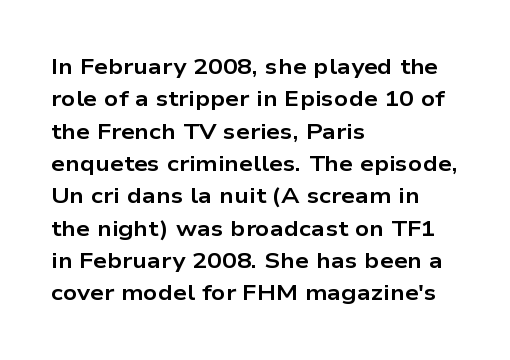
This block has exactly the height ordinary leading produces. A roman cut, with each character standing at attention. Typesetter's note: full bold, strokes at maximum text heaviness. The rendering anchors every line to the left-hand side.
